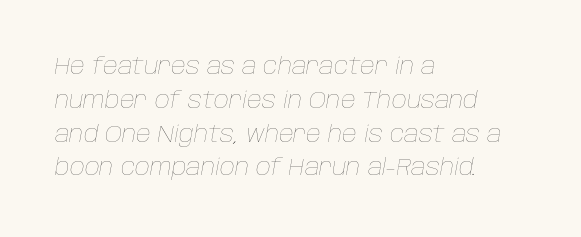
What stands out about the letter spacing? Nothing — it is the standard amount. The line-height multiplier appears to be the usual default. The rag falls on the right side of this text block. These glyphs show unthickened strokes, regular width or finer. Rule under the text: the space is simply empty.
